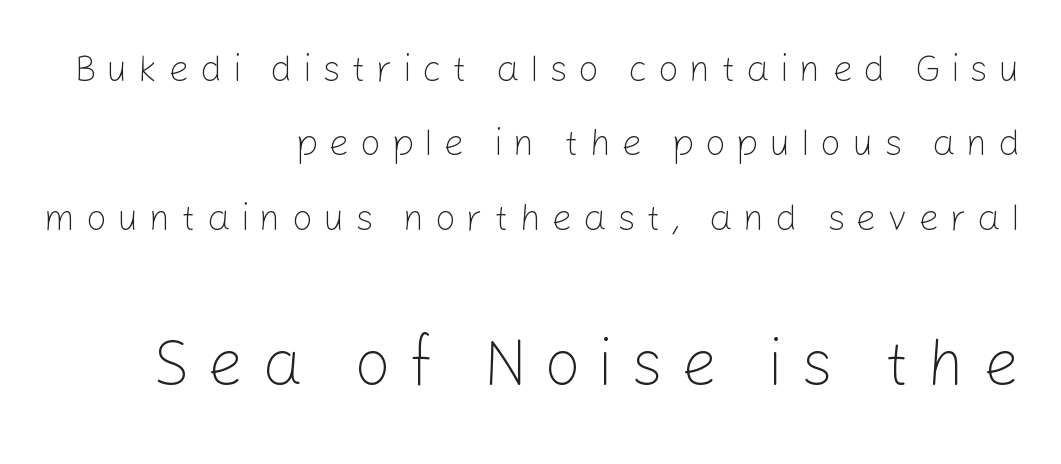
The image shows 64 px light sans-serif type, upright; set right-aligned, loose line spacing (2.01x), unusually wide letter spacing (+0.28 em), not underlined; the second (bottom) block is 1.73x larger; low stroke contrast and a medium x-height.
